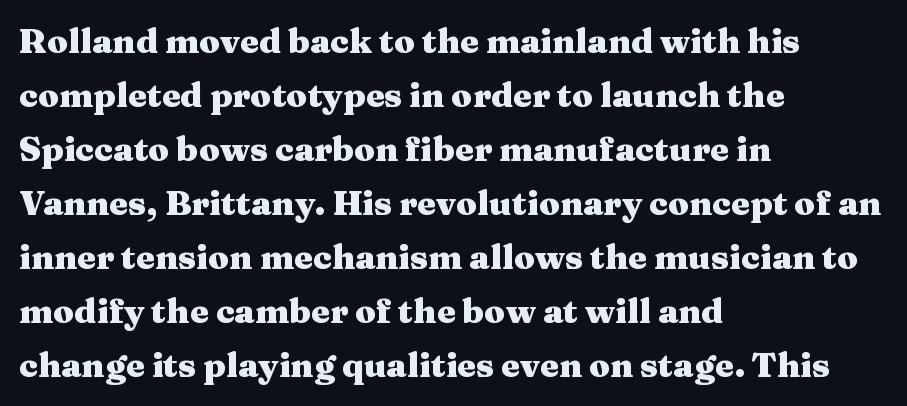
{"serif": "yes", "italic": "no", "bold": "yes", "weight": "heavy", "width": "wide", "stroke_contrast": "medium", "x_height": "medium", "monospaced": "no", "underline": "no", "align": "left", "line_spacing": "normal", "line_spacing_ratio": 1.59, "letter_spacing": "normal", "letter_spacing_em": 0.0, "glyph_px": 34}
